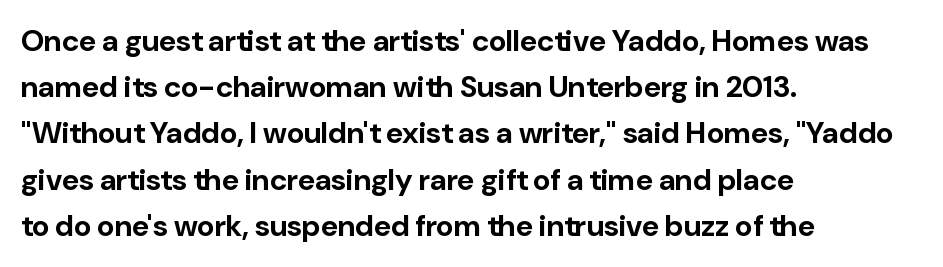
The image shows 30 px bold sans-serif type, upright; set left-aligned, normal line spacing (1.54x), normal letter spacing, not underlined; low stroke contrast and a medium x-height.
